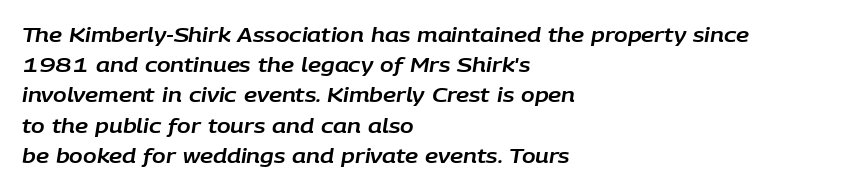
Q: Is the text italic (slanted)? A: Yes, it leans right by about 9 degrees.
Q: Is the text underlined? A: No.
Q: How is the paragraph aligned? A: Left-aligned.
Q: Is the spacing between letters normal or unusually wide? A: Normal.
Q: Is the spacing between lines tight, normal or loose? A: Normal.
